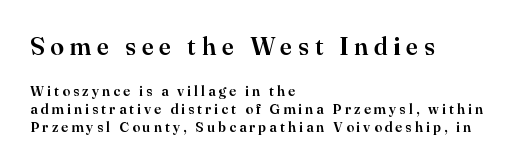
Q: Is the text italic (slanted)? A: No, it is upright.
Q: Is the text underlined? A: No.
Q: How is the paragraph aligned? A: Left-aligned.
Q: Is the spacing between letters normal or unusually wide? A: Unusually wide.
Q: Is the spacing between lines tight, normal or loose? A: Normal.
Q: Which block of text is set in a larger size, the first (top) or the second (bottom)? A: The first (top) one.
